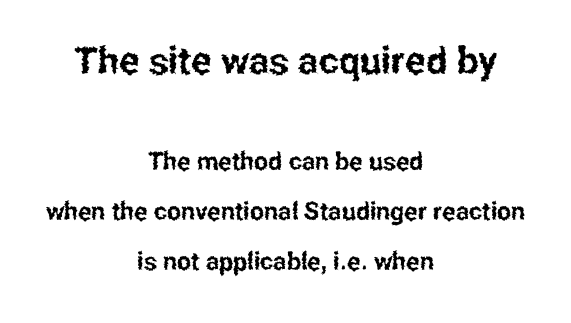
{"serif": "no", "italic": "no", "width": "condensed", "stroke_contrast": "low", "x_height": "medium", "monospaced": "no", "underline": "no", "align": "center", "line_spacing": "loose", "line_spacing_ratio": 2.0, "letter_spacing": "normal", "letter_spacing_em": 0.0, "larger_block": "first", "size_ratio": 1.52, "glyph_px": 38}
